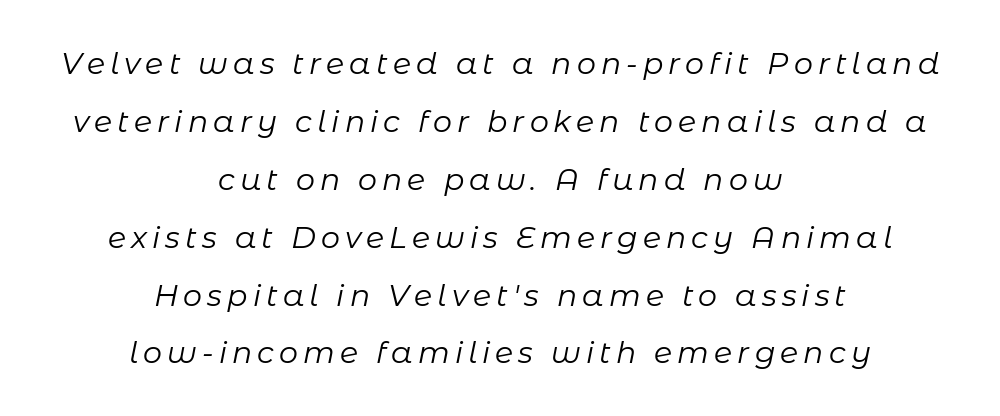
{"italic": "yes", "lean": "right", "slant_degrees": 11, "bold": "no", "weight": "regular", "width": "normal", "stroke_contrast": "low", "x_height": "medium", "monospaced": "no", "underline": "no", "align": "center", "line_spacing": "loose", "line_spacing_ratio": 1.93, "glyph_px": 30}
